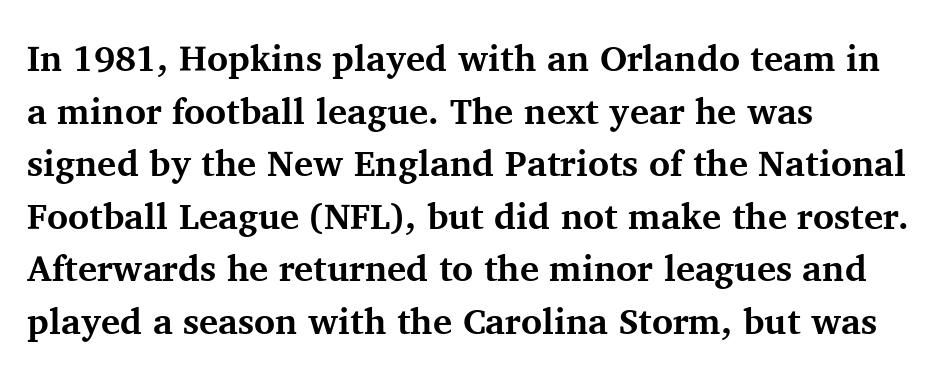
The image shows 36 px bold serif type, upright; set left-aligned, normal line spacing (1.46x), normal letter spacing, not underlined; medium stroke contrast and a medium x-height.
